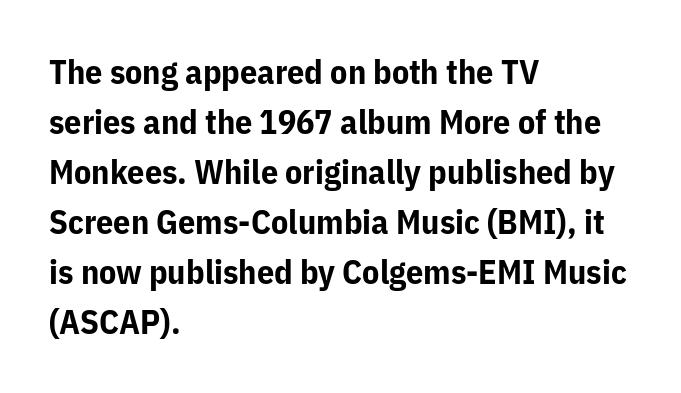
The image shows 34 px bold sans-serif type, upright; set left-aligned, normal line spacing (1.47x), normal letter spacing, not underlined; low stroke contrast and a medium x-height.
